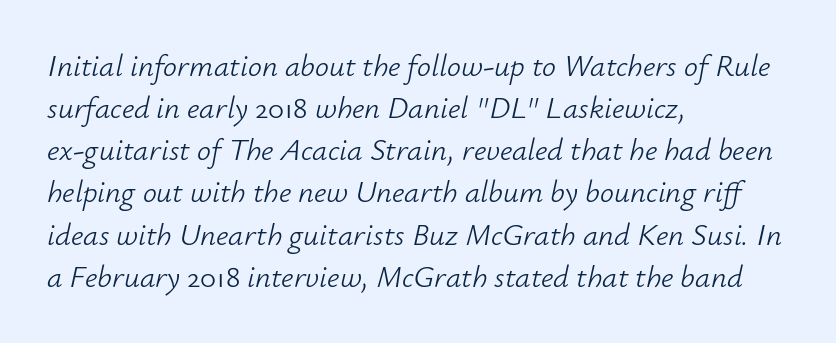
Italic: yes, the glyphs are oblique. Spacing verdict: proportional, widths tailored to each character. Each new line begins a customary step beneath the previous one. Compared with typical body copy, the letter spacing here is the same.
